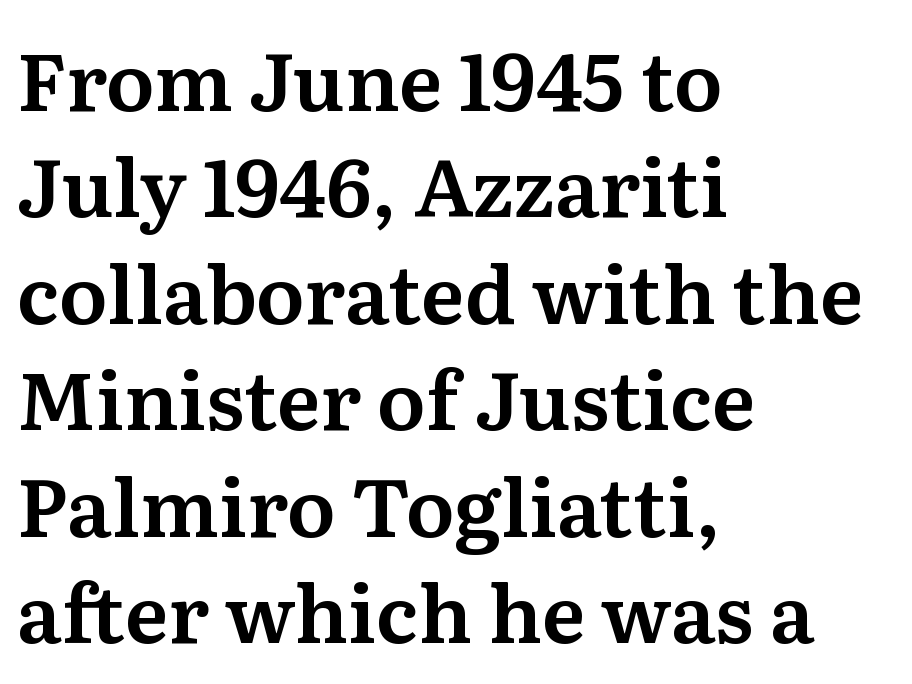
The image shows 80 px serif type, upright; set left-aligned, normal line spacing (1.33x), normal letter spacing, not underlined; medium stroke contrast and a medium x-height.
